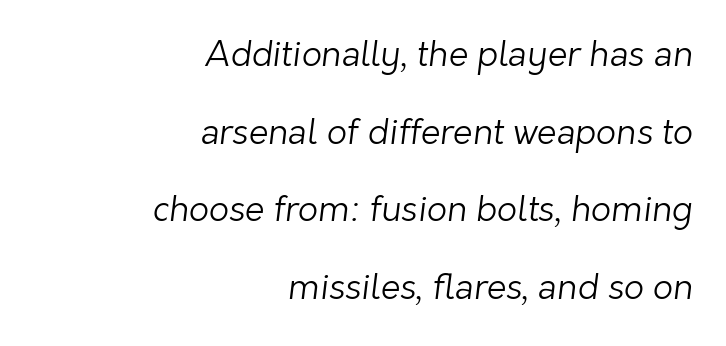
{"serif": "no", "bold": "no", "weight": "light", "width": "normal", "stroke_contrast": "low", "x_height": "medium", "monospaced": "no", "underline": "no", "align": "right", "line_spacing": "loose", "line_spacing_ratio": 2.22, "letter_spacing": "normal", "letter_spacing_em": 0.0, "glyph_px": 35}
